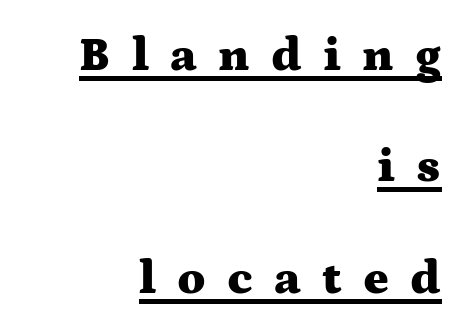
The image shows 48 px heavy, wide serif type, upright; set right-aligned, loose line spacing (2.32x), unusually wide letter spacing (+0.44 em), underlined; medium stroke contrast and a medium x-height.
